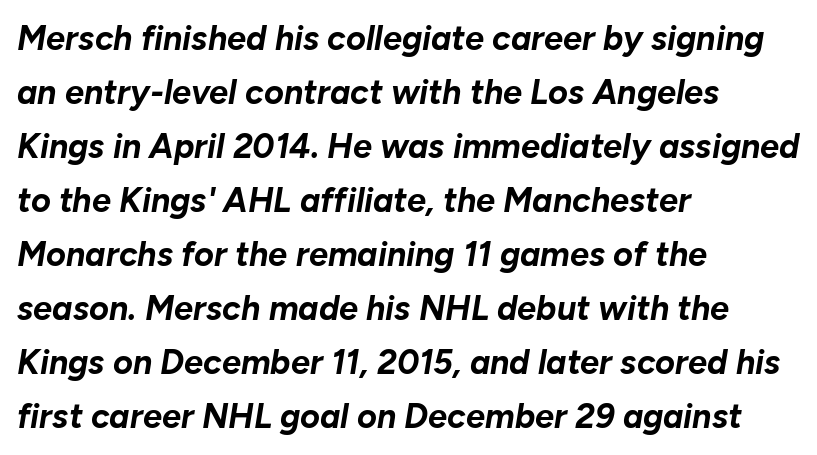
Q: Is the text bold? A: Yes.
Q: Is the text italic (slanted)? A: Yes, it leans right by about 10 degrees.
Q: Is the text underlined? A: No.
Q: How is the paragraph aligned? A: Left-aligned.
Q: Is the spacing between letters normal or unusually wide? A: Normal.
Q: Is the spacing between lines tight, normal or loose? A: Normal.
Q: Width (condensed, normal, or wide)? A: Normal.
Q: Stroke contrast? A: Low.
Q: x-height? A: Medium.
Q: Monospaced? A: No.
